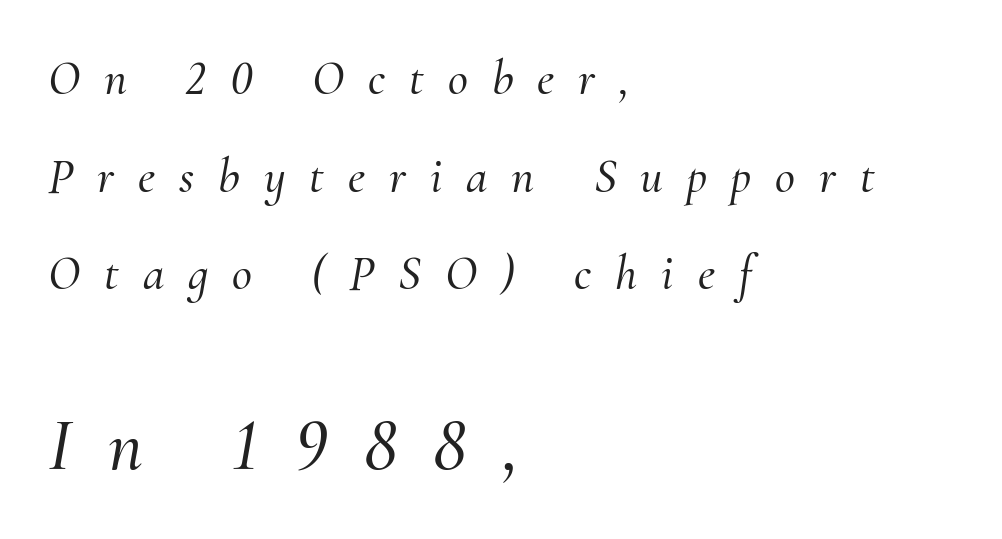
The rendering applies a slant to the glyphs. The block of text is sparse from top to bottom, with ample space between rows. Typographically, this falls in the serif category. Where is the straight margin? On the left.
